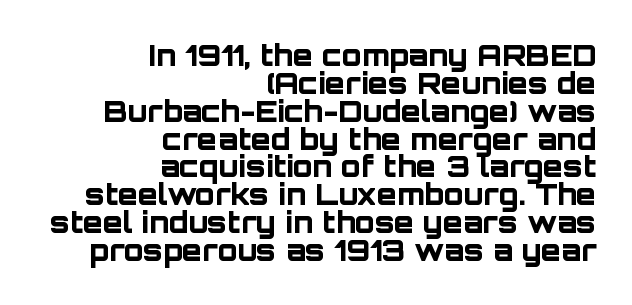
Posture: upright roman. No extra tracking has been applied to these lines. This is heavy type, rendered in bold. The glyphs in this specimen are sans serif.
